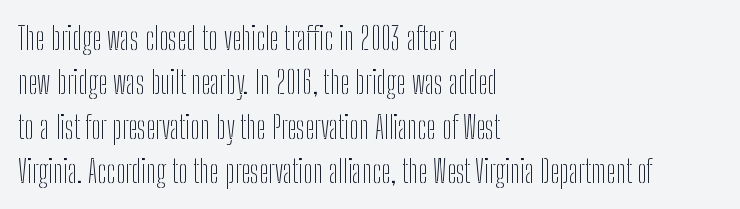
Q: Is the text bold? A: No.
Q: Is the text italic (slanted)? A: No, it is upright.
Q: Is the typeface a serif or a sans-serif typeface? A: Sans-serif.
Q: Is the text underlined? A: No.
Q: How is the paragraph aligned? A: Left-aligned.
Q: Is the spacing between letters normal or unusually wide? A: Normal.
Q: Is the spacing between lines tight, normal or loose? A: Normal.
Q: Width (condensed, normal, or wide)? A: Condensed.
Q: Stroke contrast? A: Low.
Q: x-height? A: Medium.
Q: Monospaced? A: No.
